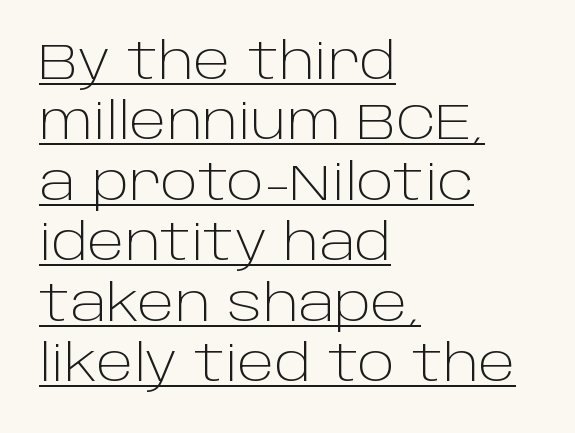
Q: Is the text bold? A: No.
Q: Is the text italic (slanted)? A: No, it is upright.
Q: Is the typeface a serif or a sans-serif typeface? A: Sans-serif.
Q: Is the text underlined? A: Yes.
Q: How is the paragraph aligned? A: Left-aligned.
Q: Is the spacing between letters normal or unusually wide? A: Normal.
Q: Width (condensed, normal, or wide)? A: Normal.
Q: Stroke contrast? A: Low.
Q: x-height? A: Large.
Q: Monospaced? A: No.
